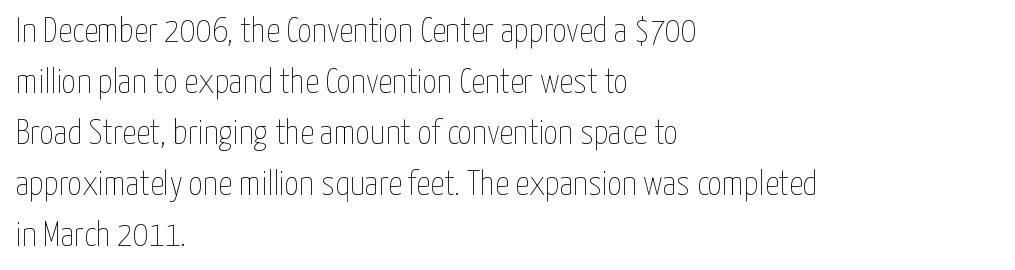
The image shows 35 px thin, condensed type, upright; set left-aligned, normal line spacing (1.46x), normal letter spacing, not underlined; low stroke contrast and a medium x-height.
